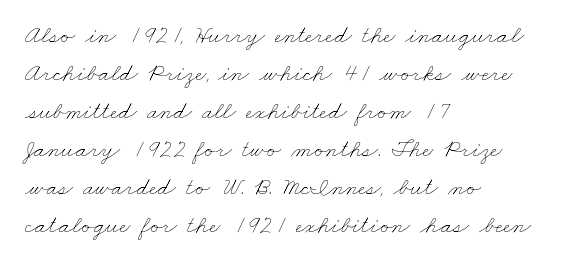
Q: Is the text bold? A: No.
Q: Is the text underlined? A: No.
Q: How is the paragraph aligned? A: Left-aligned.
Q: Is the spacing between letters normal or unusually wide? A: Normal.
Q: Is the spacing between lines tight, normal or loose? A: Normal.
